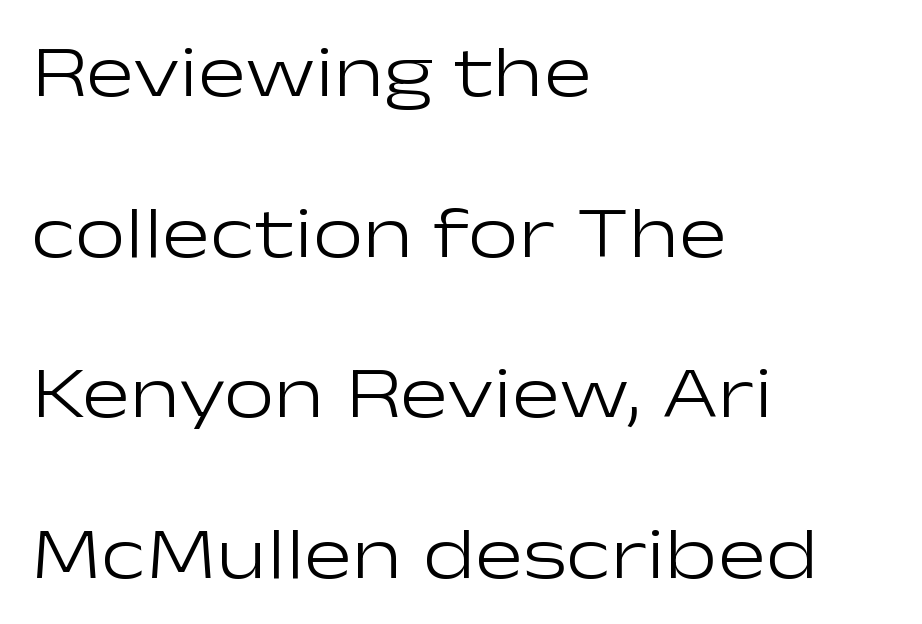
Q: Is the text bold? A: No.
Q: Is the text italic (slanted)? A: No, it is upright.
Q: Is the typeface a serif or a sans-serif typeface? A: Sans-serif.
Q: Is the text underlined? A: No.
Q: How is the paragraph aligned? A: Left-aligned.
Q: Is the spacing between letters normal or unusually wide? A: Normal.
Q: Is the spacing between lines tight, normal or loose? A: Loose.
Q: Width (condensed, normal, or wide)? A: Wide.
Q: Stroke contrast? A: Low.
Q: x-height? A: Medium.
Q: Monospaced? A: No.
